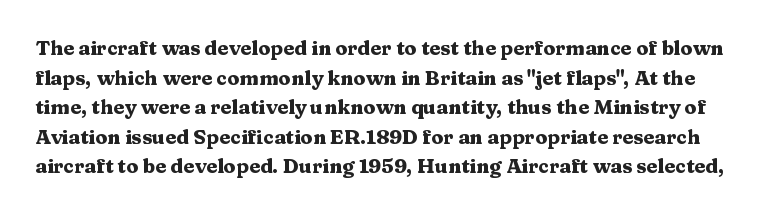
{"italic": "no", "bold": "yes", "underline": "no", "line_spacing": "normal", "line_spacing_ratio": 1.48, "letter_spacing": "normal", "letter_spacing_em": 0.0, "glyph_px": 20}
